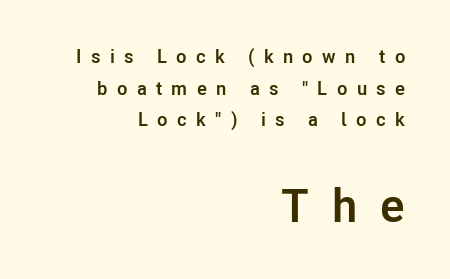
Summary of weight: heavy, a full bold. This rendering uses right alignment, leaving the left contour irregular. Summary of vertical rhythm: regular, with standard interline spacing. Of the two passages, the one underneath uses the larger point size. Check under the words: just untouched page. Style check: upright.
